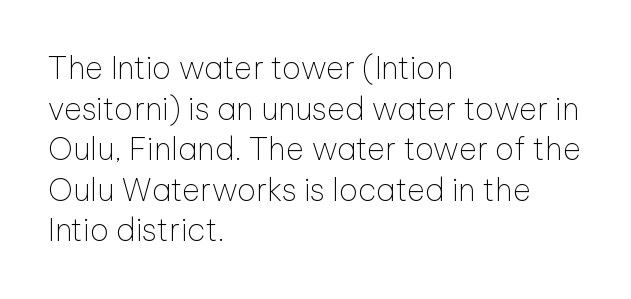
{"serif": "no", "italic": "no", "bold": "no", "weight": "thin", "width": "normal", "stroke_contrast": "low", "x_height": "medium", "monospaced": "no", "underline": "no", "align": "left", "line_spacing": "normal", "line_spacing_ratio": 1.31, "letter_spacing": "normal", "letter_spacing_em": 0.0, "glyph_px": 31}
